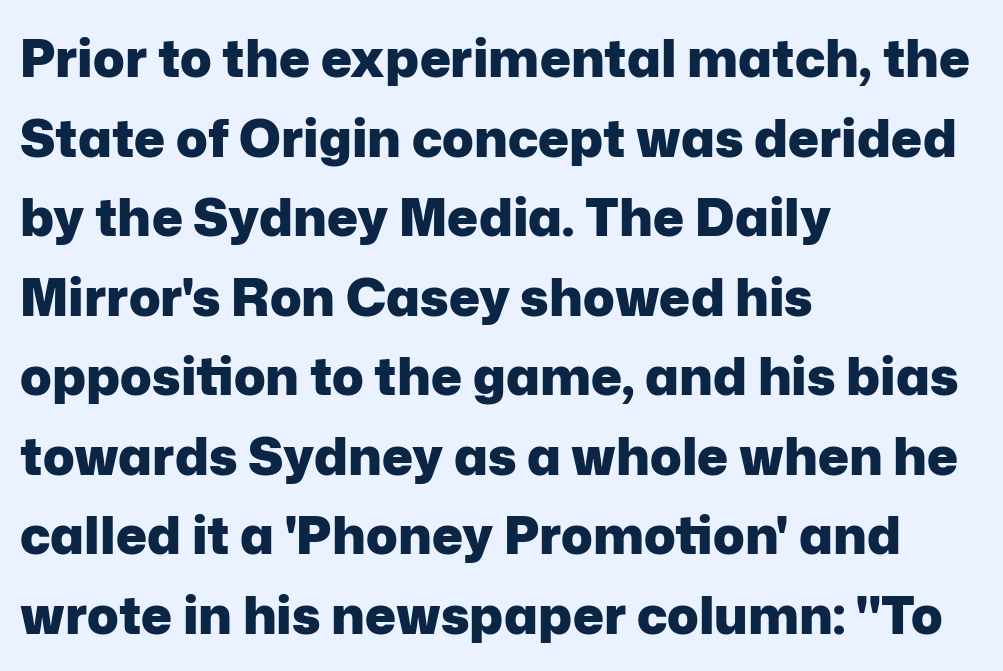
Where is the straight margin? On the left. These lines are rendered in a variable-pitch font. How would I describe the line gaps? Plain and ordinary. Quick note: not italic, upright. The letters are bold, with thick, heavy strokes. Type without underlining.
